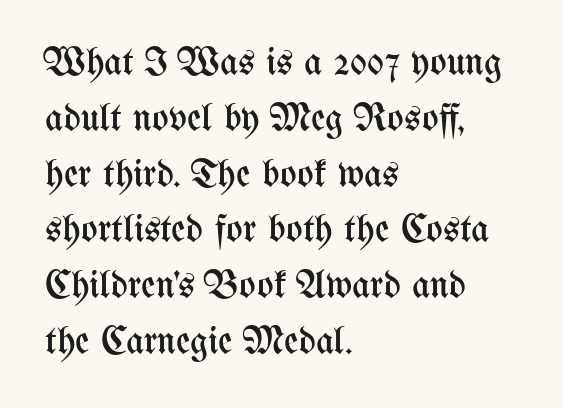
The image shows 39 px regular-weight, condensed type, upright; set left-aligned, normal line spacing (1.43x), normal letter spacing, not underlined; medium stroke contrast and a medium x-height.
